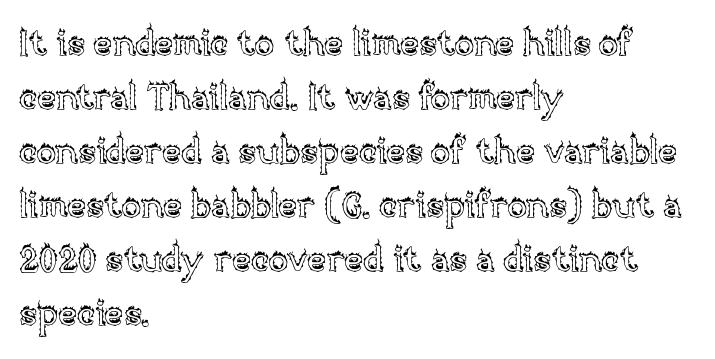
{"italic": "no", "width": "normal", "x_height": "large", "monospaced": "no", "underline": "no", "align": "left", "line_spacing": "normal", "line_spacing_ratio": 1.5, "letter_spacing": "normal", "letter_spacing_em": 0.0, "glyph_px": 36}
